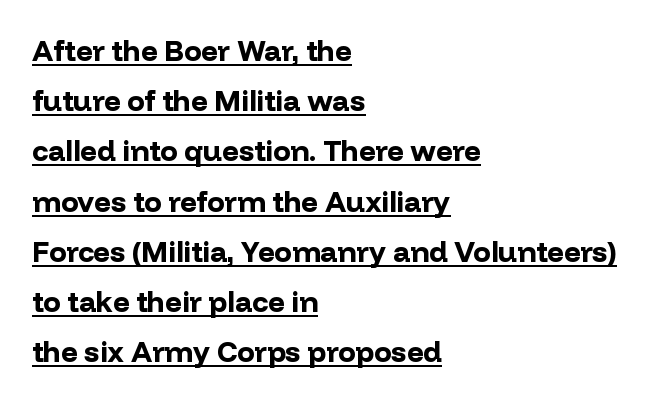
The image shows 29 px bold sans-serif type, upright; set left-aligned, line spacing 1.73x, normal letter spacing, underlined; low stroke contrast and a medium x-height.
